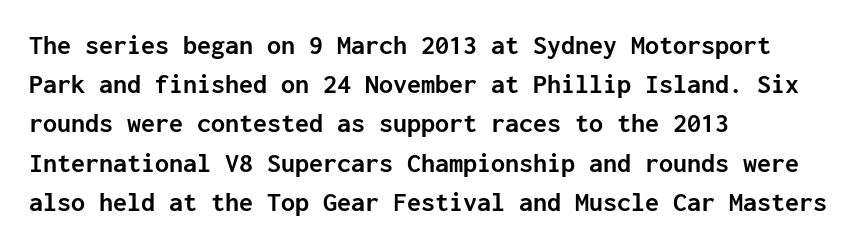
This rendering leaves character spacing at its baseline value. No word sits above an underline. Reading down the column, the eye jumps a familiar distance to each next line. The lettering stays uniformly vertical, giving the passage a roman look. Look at the bottom of the vertical strokes: they stop flat, with no serifs. The letters march in equal steps, a hallmark of fixed-pitch type.
